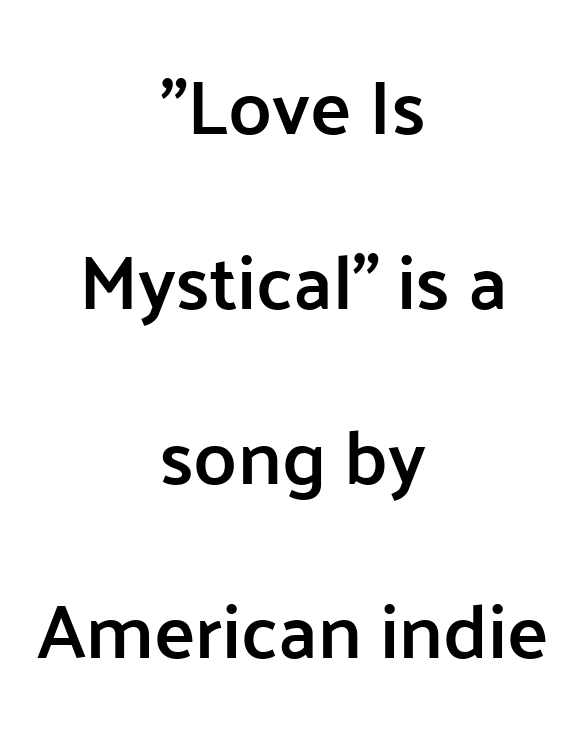
Airy leading. The rendering uses natural spacing where letterforms have individual widths. Honestly, there is no underline to notice here at all. Typeset on center — no edge is straight. These lines are composed in type without serifs.
